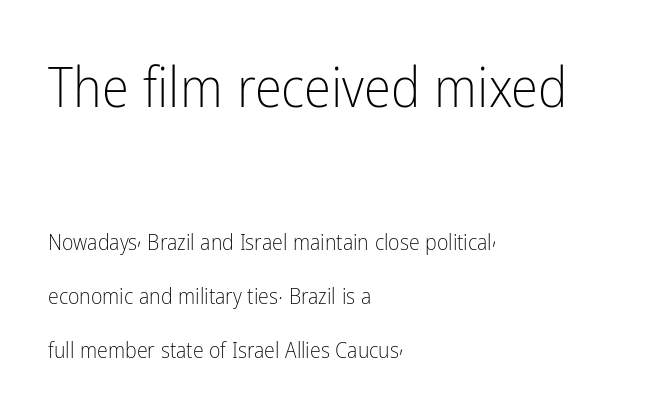
{"serif": "no", "italic": "no", "bold": "no", "weight": "light", "width": "condensed", "stroke_contrast": "low", "x_height": "medium", "monospaced": "no", "underline": "no", "align": "left", "line_spacing": "loose", "line_spacing_ratio": 2.44, "letter_spacing": "normal", "letter_spacing_em": 0.0, "larger_block": "first", "size_ratio": 2.5, "glyph_px": 55}
